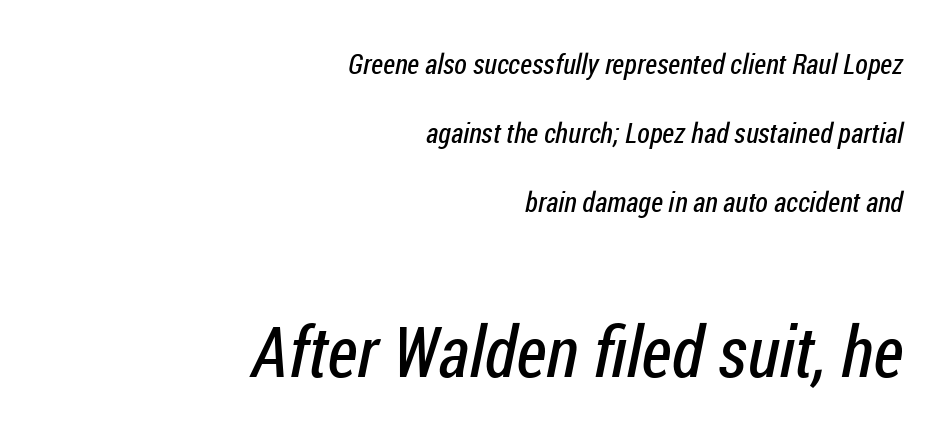
No word sits above an underline. Observe the absence of serifs on each vertical stroke in this sample. Every row of glyphs terminates at an identical x-position on the right. Caption: upper text group reduced, lower text group enlarged.
